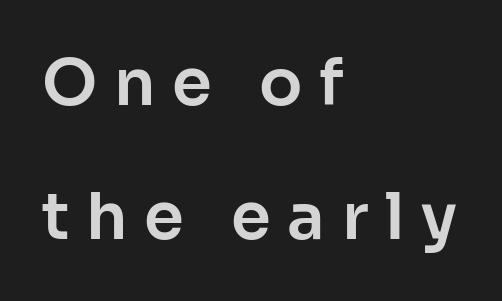
Q: Is the text italic (slanted)? A: No, it is upright.
Q: Is the typeface a serif or a sans-serif typeface? A: Sans-serif.
Q: Is the text underlined? A: No.
Q: How is the paragraph aligned? A: Left-aligned.
Q: Is the spacing between letters normal or unusually wide? A: Unusually wide.
Q: Is the spacing between lines tight, normal or loose? A: Loose.
Q: Width (condensed, normal, or wide)? A: Normal.
Q: Stroke contrast? A: Low.
Q: x-height? A: Medium.
Q: Monospaced? A: No.
